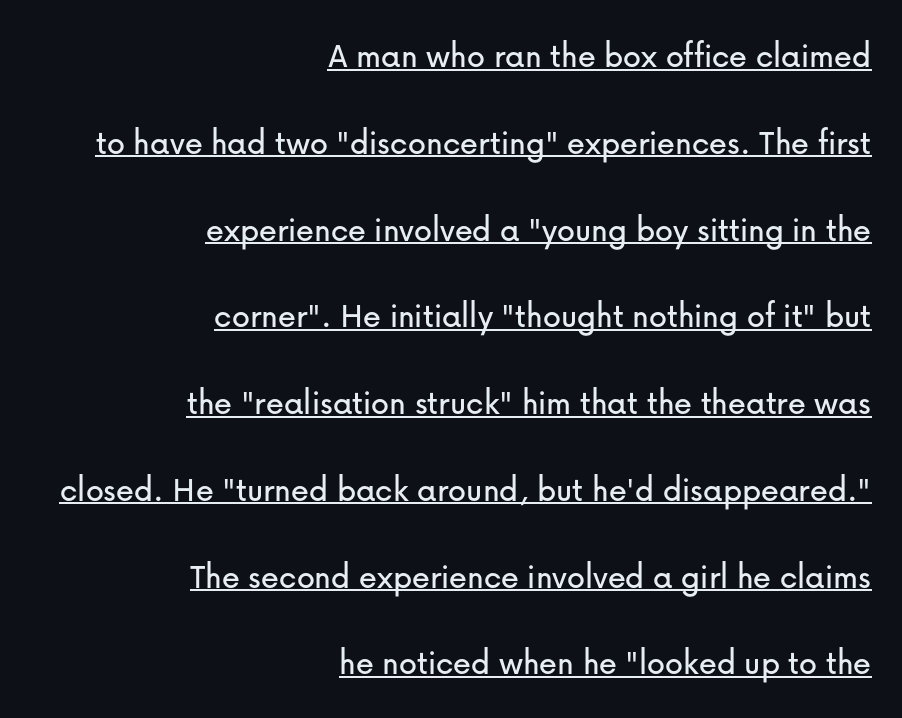
{"serif": "no", "italic": "no", "width": "normal", "stroke_contrast": "low", "x_height": "medium", "monospaced": "no", "underline": "yes", "align": "right", "line_spacing": "loose", "line_spacing_ratio": 2.41, "letter_spacing": "normal", "letter_spacing_em": 0.0, "glyph_px": 36}
